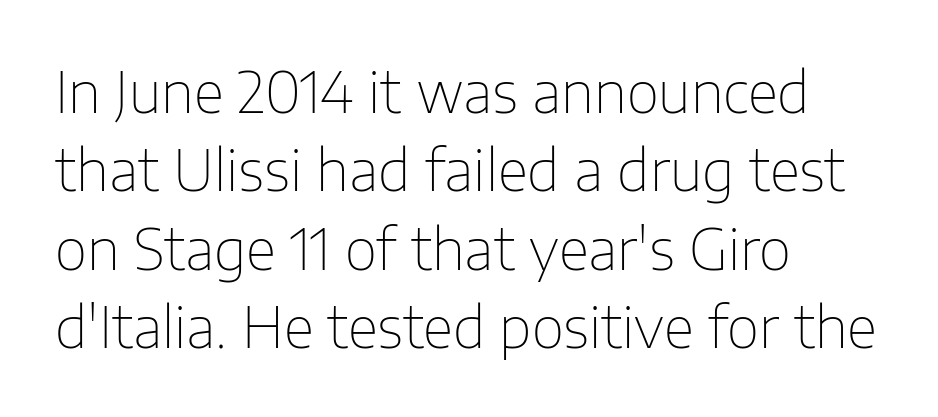
The image shows 56 px thin sans-serif type, upright; set left-aligned, normal line spacing (1.4x), normal letter spacing, not underlined; low stroke contrast and a medium x-height.
